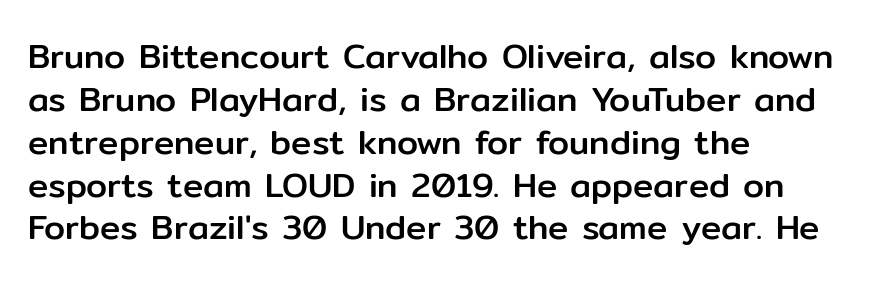
Q: Is the text italic (slanted)? A: No, it is upright.
Q: Is the typeface a serif or a sans-serif typeface? A: Sans-serif.
Q: Is the text underlined? A: No.
Q: How is the paragraph aligned? A: Left-aligned.
Q: Is the spacing between letters normal or unusually wide? A: Normal.
Q: Is the spacing between lines tight, normal or loose? A: Normal.
Q: Width (condensed, normal, or wide)? A: Normal.
Q: Stroke contrast? A: Low.
Q: x-height? A: Medium.
Q: Monospaced? A: No.
